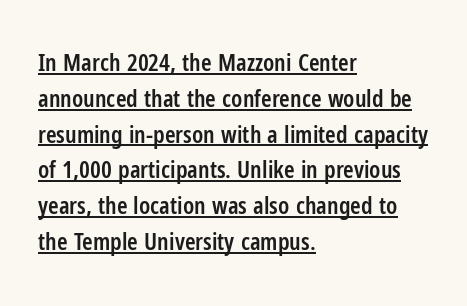
Q: Is the text bold? A: Semi-bold.
Q: Is the text italic (slanted)? A: No, it is upright.
Q: Is the text underlined? A: Yes.
Q: How is the paragraph aligned? A: Left-aligned.
Q: Is the spacing between letters normal or unusually wide? A: Normal.
Q: Is the spacing between lines tight, normal or loose? A: Normal.
